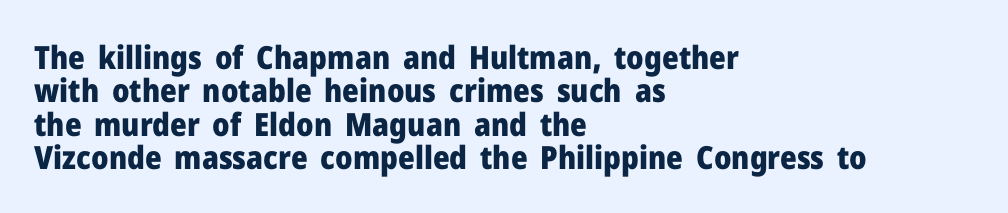
The image shows 32 px heavy sans-serif type, upright; set left-aligned, tight line spacing (1.04x), normal letter spacing, not underlined; low stroke contrast and a medium x-height.
